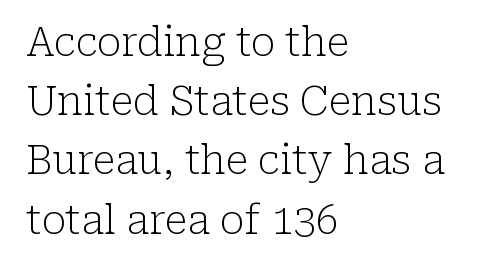
Q: Is the text bold? A: No.
Q: Is the text italic (slanted)? A: No, it is upright.
Q: Is the typeface a serif or a sans-serif typeface? A: Serif.
Q: Is the text underlined? A: No.
Q: How is the paragraph aligned? A: Left-aligned.
Q: Is the spacing between letters normal or unusually wide? A: Normal.
Q: Is the spacing between lines tight, normal or loose? A: Normal.
Q: Width (condensed, normal, or wide)? A: Normal.
Q: Stroke contrast? A: Low.
Q: x-height? A: Medium.
Q: Monospaced? A: No.
